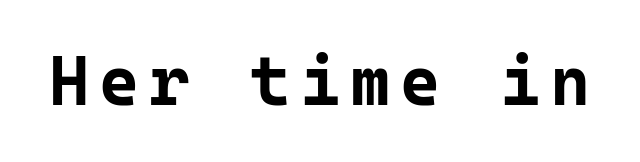
Typographic density is high because the face is bold. Descender tails drop into unmarked territory. The font family rendered here belongs to the sans-serif group. The typography opts for an upright posture over an oblique one.
